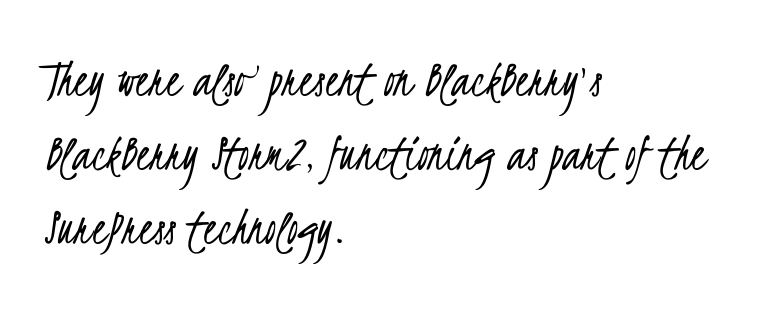
Q: Is the text bold? A: No.
Q: Is the typeface a serif or a sans-serif typeface? A: Sans-serif.
Q: Is the text underlined? A: No.
Q: How is the paragraph aligned? A: Left-aligned.
Q: Is the spacing between letters normal or unusually wide? A: Normal.
Q: Is the spacing between lines tight, normal or loose? A: Normal.
Q: Width (condensed, normal, or wide)? A: Condensed.
Q: Stroke contrast? A: Low.
Q: x-height? A: Small.
Q: Monospaced? A: No.
